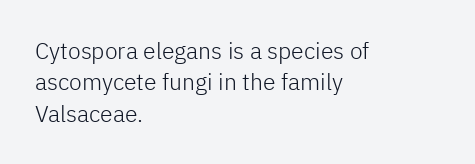
One glance says typical: line gaps are just what's usual. What stands out about the letter spacing? Nothing — it is the standard amount. This reads as an unemphasized weight, regular at the heaviest. The text block is weighted toward the left margin, trailing off unevenly rightward. Descender tails drop into unmarked territory. The specimen reads as upright at a glance.
